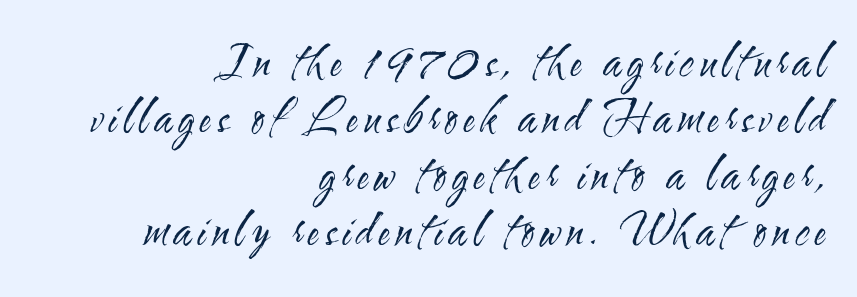
Q: Is the text bold? A: No.
Q: Is the text italic (slanted)? A: Yes.
Q: Is the typeface a serif or a sans-serif typeface? A: Sans-serif.
Q: Is the text underlined? A: No.
Q: How is the paragraph aligned? A: Right-aligned.
Q: Is the spacing between lines tight, normal or loose? A: Normal.
Q: Width (condensed, normal, or wide)? A: Condensed.
Q: Stroke contrast? A: Medium.
Q: x-height? A: Small.
Q: Monospaced? A: No.
